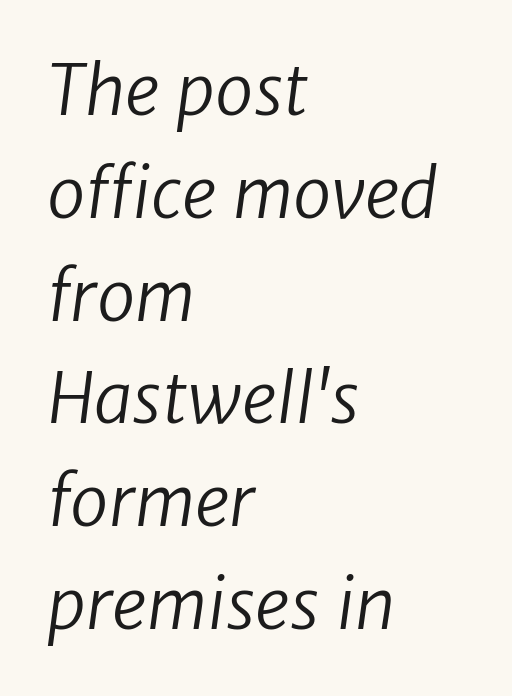
{"serif": "no", "bold": "no", "weight": "regular", "width": "normal", "stroke_contrast": "low", "x_height": "medium", "monospaced": "no", "underline": "no", "align": "left", "line_spacing": "normal", "line_spacing_ratio": 1.49, "letter_spacing": "normal", "letter_spacing_em": 0.0, "glyph_px": 69}
